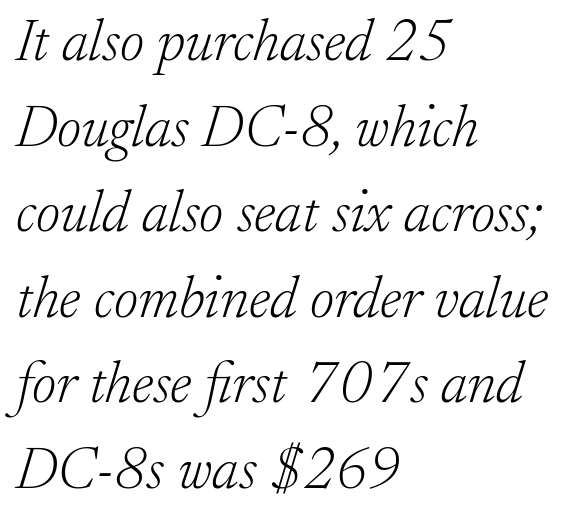
{"serif": "yes", "italic": "yes", "lean": "right", "slant_degrees": 17, "bold": "no", "weight": "light", "width": "normal", "stroke_contrast": "low", "x_height": "small", "monospaced": "no", "underline": "no", "align": "left", "line_spacing": "normal", "line_spacing_ratio": 1.45, "letter_spacing": "normal", "letter_spacing_em": 0.0, "glyph_px": 59}
